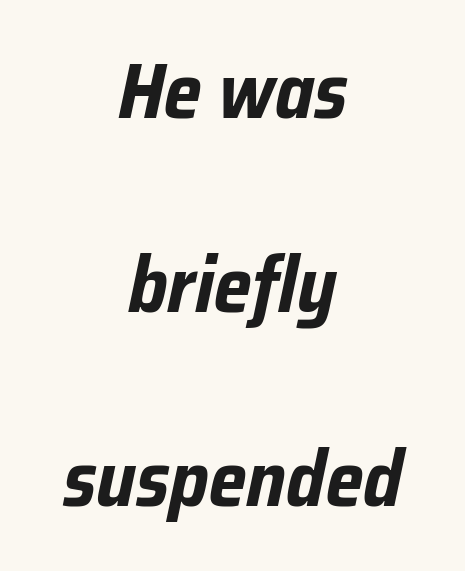
{"italic": "yes", "lean": "right", "slant_degrees": 12, "bold": "yes", "weight": "bold", "width": "condensed", "stroke_contrast": "low", "x_height": "medium", "monospaced": "no", "underline": "no", "align": "center", "line_spacing": "loose", "line_spacing_ratio": 2.49, "letter_spacing": "normal", "letter_spacing_em": 0.0, "glyph_px": 78}
